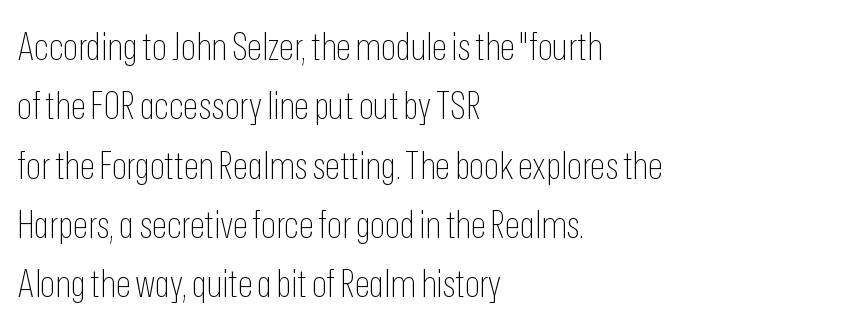
The image shows 39 px thin, condensed sans-serif type, upright; set left-aligned, normal line spacing (1.52x), normal letter spacing, not underlined; low stroke contrast and a medium x-height.
